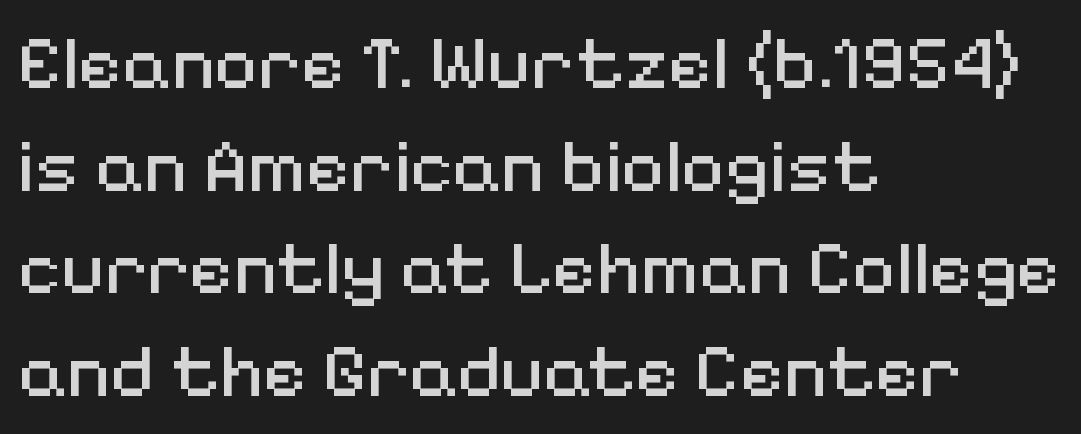
{"serif": "no", "italic": "no", "bold": "no", "weight": "regular", "width": "normal", "stroke_contrast": "medium", "x_height": "medium", "monospaced": "no", "underline": "no", "align": "left", "line_spacing": "normal", "line_spacing_ratio": 1.35, "letter_spacing": "normal", "letter_spacing_em": 0.0, "glyph_px": 76}
